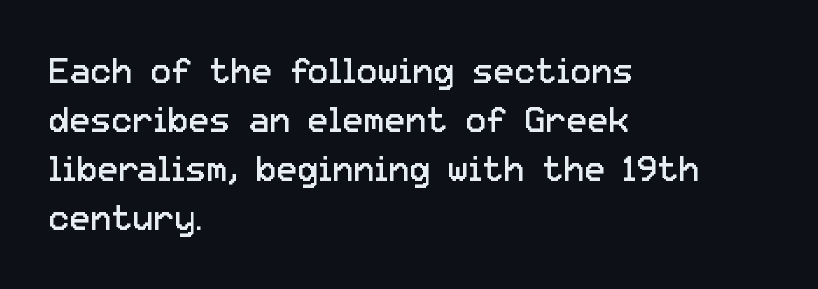
{"serif": "no", "italic": "no", "bold": "no", "weight": "regular", "width": "normal", "stroke_contrast": "low", "x_height": "medium", "monospaced": "no", "underline": "no", "align": "left", "line_spacing": "normal", "line_spacing_ratio": 1.4, "letter_spacing": "normal", "letter_spacing_em": 0.0, "glyph_px": 35}
